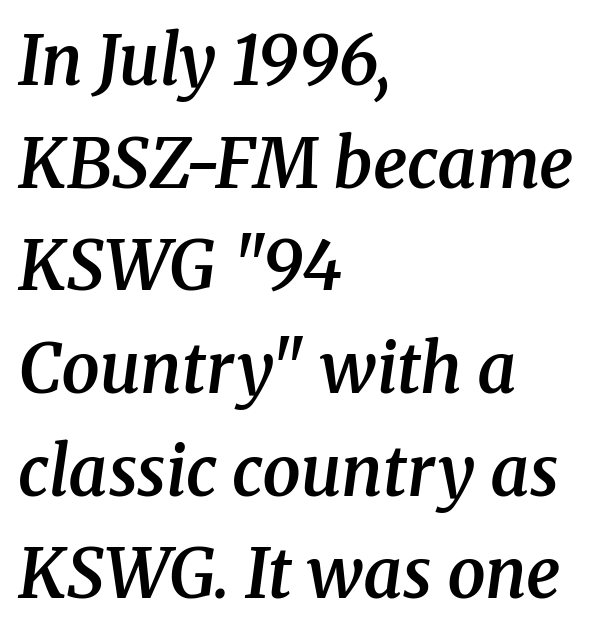
The image shows 68 px semibold serif type, italic (leaning right); set left-aligned, normal line spacing (1.51x), normal letter spacing, not underlined; medium stroke contrast and a medium x-height.
